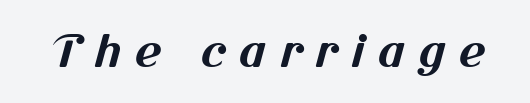
The image shows 45 px bold sans-serif type; set unusually wide letter spacing (+0.3 em), not underlined; medium stroke contrast and a medium x-height.
